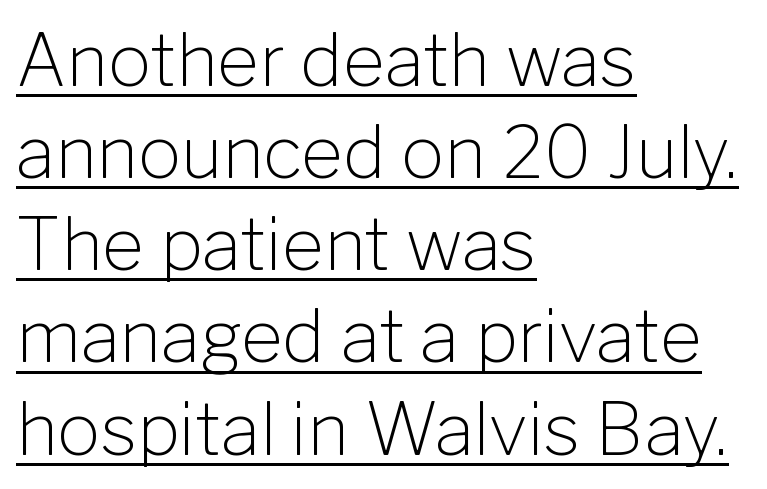
Q: Is the text bold? A: No.
Q: Is the text italic (slanted)? A: No, it is upright.
Q: Is the typeface a serif or a sans-serif typeface? A: Sans-serif.
Q: Is the text underlined? A: Yes.
Q: How is the paragraph aligned? A: Left-aligned.
Q: Is the spacing between letters normal or unusually wide? A: Normal.
Q: Is the spacing between lines tight, normal or loose? A: Normal.
Q: Width (condensed, normal, or wide)? A: Normal.
Q: Stroke contrast? A: Low.
Q: x-height? A: Medium.
Q: Monospaced? A: No.
